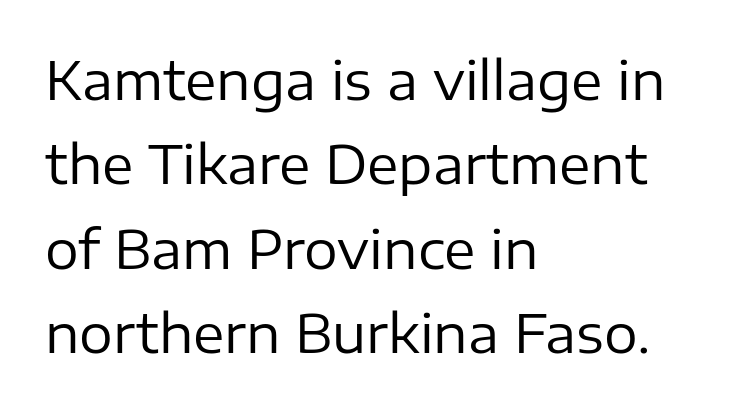
The image shows 53 px regular-weight sans-serif type, upright; set left-aligned, normal line spacing (1.59x), normal letter spacing, not underlined; low stroke contrast and a medium x-height.
